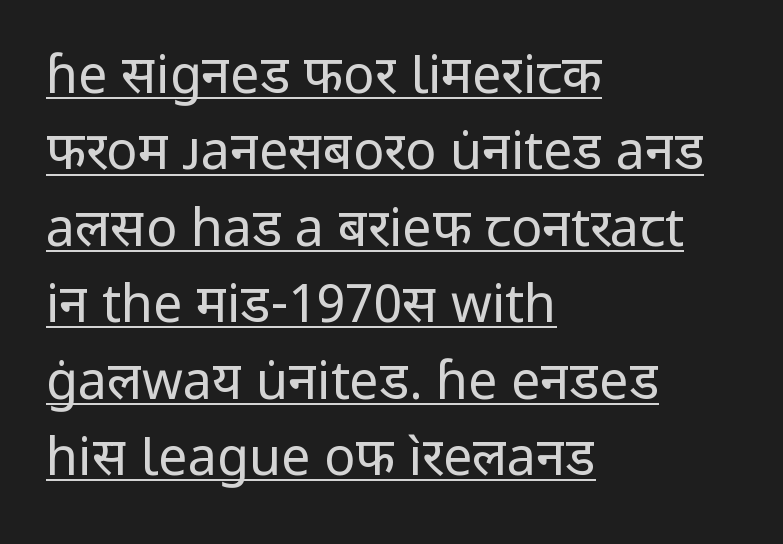
Q: Is the text bold? A: No.
Q: Is the text italic (slanted)? A: No, it is upright.
Q: Is the typeface a serif or a sans-serif typeface? A: Sans-serif.
Q: Is the text underlined? A: Yes.
Q: How is the paragraph aligned? A: Left-aligned.
Q: Is the spacing between letters normal or unusually wide? A: Normal.
Q: Is the spacing between lines tight, normal or loose? A: Normal.
Q: Width (condensed, normal, or wide)? A: Normal.
Q: Stroke contrast? A: Low.
Q: x-height? A: Medium.
Q: Monospaced? A: No.
